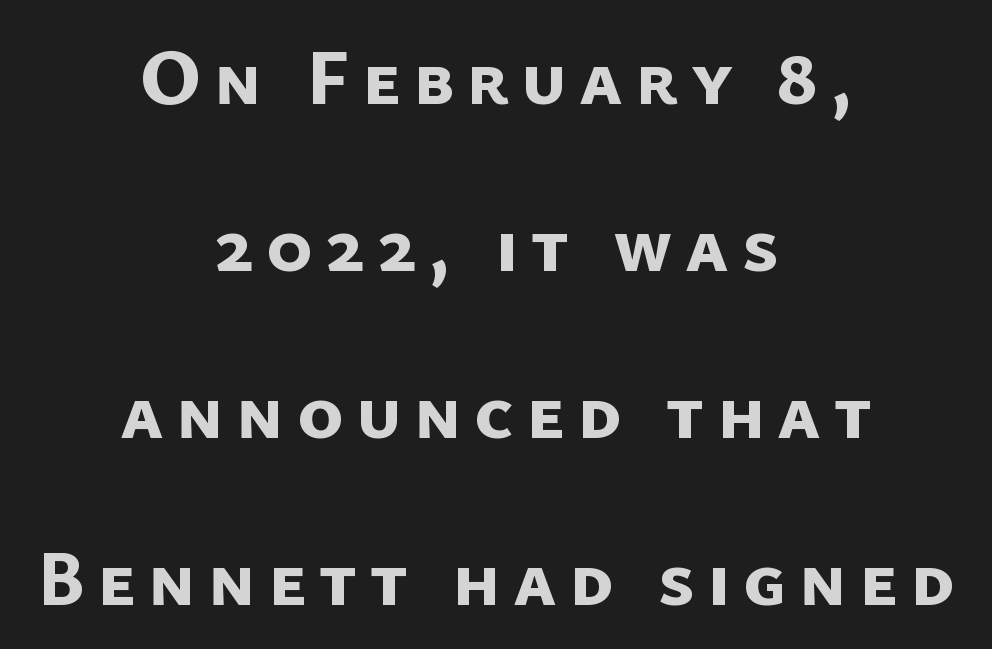
{"serif": "no", "bold": "yes", "weight": "bold", "width": "normal", "stroke_contrast": "low", "x_height": "medium", "monospaced": "no", "underline": "no", "align": "center", "line_spacing": "loose", "line_spacing_ratio": 2.14, "glyph_px": 78}
